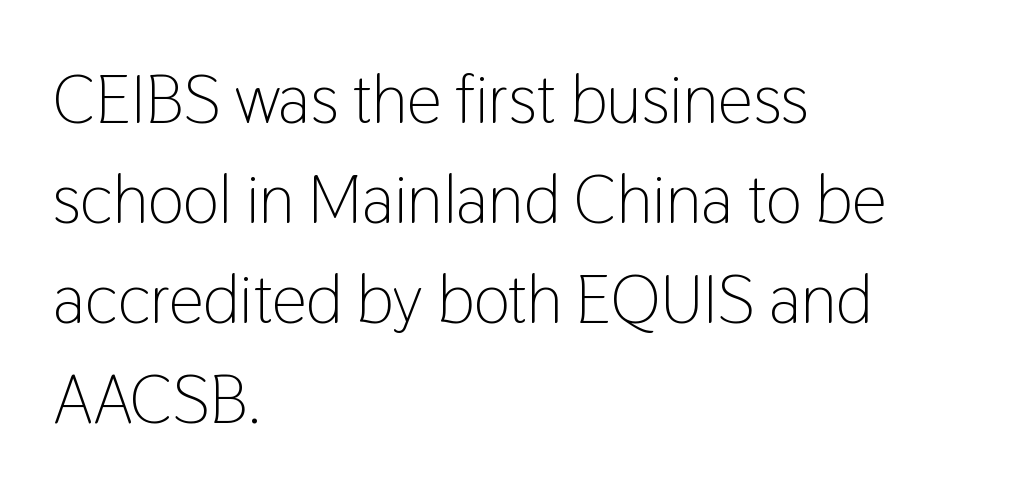
{"serif": "no", "italic": "no", "bold": "no", "weight": "light", "width": "condensed", "stroke_contrast": "low", "x_height": "medium", "monospaced": "no", "underline": "no", "align": "left", "line_spacing": "normal", "line_spacing_ratio": 1.45, "letter_spacing": "normal", "letter_spacing_em": 0.0, "glyph_px": 69}
